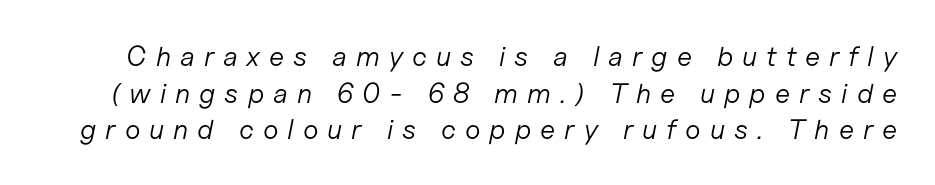
{"italic": "yes", "lean": "right", "slant_degrees": 11, "bold": "no", "weight": "light", "width": "normal", "stroke_contrast": "low", "x_height": "medium", "monospaced": "no", "underline": "no", "line_spacing": "normal", "line_spacing_ratio": 1.31, "letter_spacing": "wide", "letter_spacing_em": 0.32, "glyph_px": 28}
